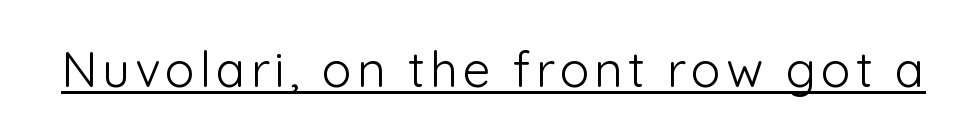
Character widths vary here, with narrow letters taking less room than wide ones. If you drew a line through each stem, it would be perfectly vertical. Is this a sans? Yes — the strokes have no serifs. The strokes are not fattened; the text isn't bold. Decoration check: the copy is underlined.
